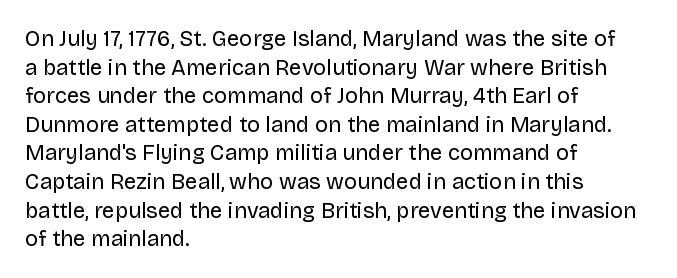
Check the space under the baseline: it is left empty. Characters follow at the spacing the type designer built in. These glyphs show unthickened strokes, regular width or finer. This is the regular roman posture of the typeface. A typesetter would call this leading conventional body-copy spacing. The compositor pushed each line to the left boundary.
